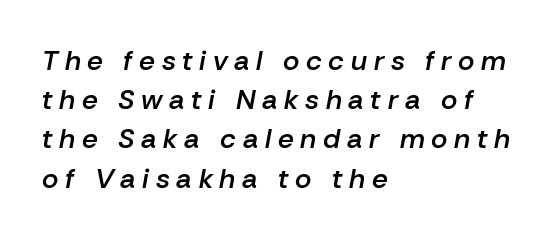
The image shows 28 px semibold type, italic (leaning right); set left-aligned, normal line spacing (1.4x), unusually wide letter spacing (+0.24 em), not underlined; low stroke contrast and a medium x-height.
